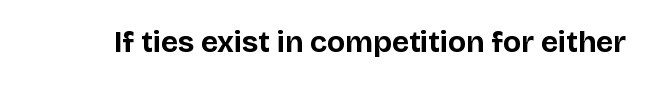
Q: Is the text bold? A: Yes.
Q: Is the text italic (slanted)? A: No, it is upright.
Q: Is the typeface a serif or a sans-serif typeface? A: Sans-serif.
Q: Is the text underlined? A: No.
Q: Is the spacing between letters normal or unusually wide? A: Normal.
Q: Width (condensed, normal, or wide)? A: Normal.
Q: Stroke contrast? A: Low.
Q: x-height? A: Large.
Q: Monospaced? A: No.
